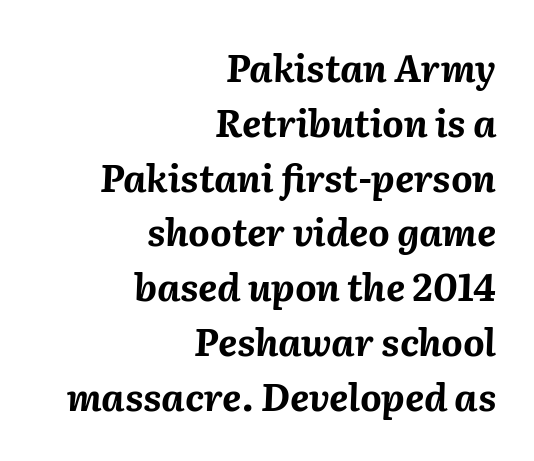
Proportional: the letters do not fall into vertical columns. Horizontal bands of white between lines are of average thickness. The glyphs have the mass of a bold cut. The specimen omits any rule beneath the text block's lines. These lines stack with their right ends in a neat column.
